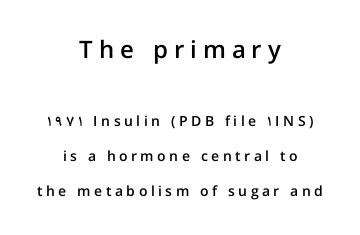
{"italic": "no", "bold": "semi", "underline": "no", "align": "center", "line_spacing": "loose", "line_spacing_ratio": 2.47, "letter_spacing": "wide", "letter_spacing_em": 0.25, "larger_block": "first", "size_ratio": 1.71, "glyph_px": 24}
